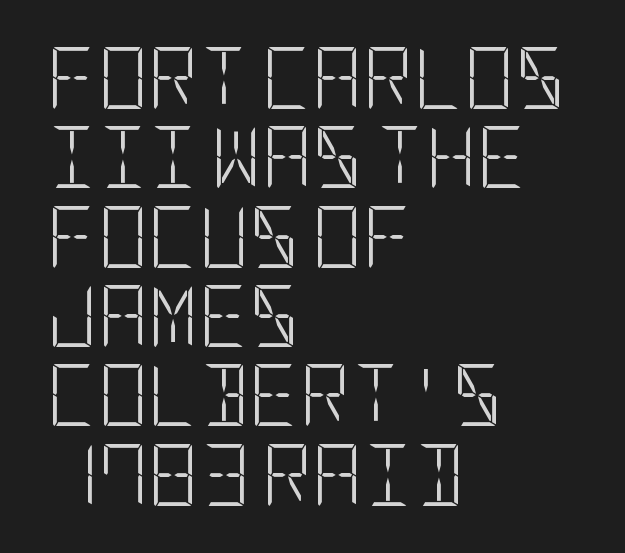
Q: Is the text bold? A: No.
Q: Is the text italic (slanted)? A: No, it is upright.
Q: Is the typeface a serif or a sans-serif typeface? A: Sans-serif.
Q: Is the text underlined? A: No.
Q: How is the paragraph aligned? A: Left-aligned.
Q: Is the spacing between letters normal or unusually wide? A: Normal.
Q: Is the spacing between lines tight, normal or loose? A: Normal.
Q: Width (condensed, normal, or wide)? A: Condensed.
Q: Stroke contrast? A: Low.
Q: x-height? A: Large.
